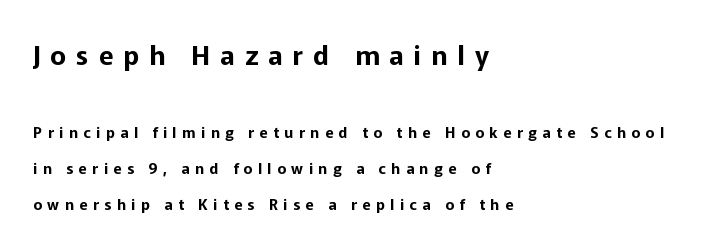
The image shows 27 px text type, upright; set left-aligned, loose line spacing (2.41x), unusually wide letter spacing (+0.37 em), not underlined; the first (top) block is 1.8x larger.
